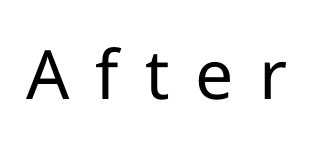
The space directly below the letters is spotless. Letters have the restrained weight of plain body copy at most. Proportional: the letters do not fall into vertical columns. You could only call the tracking loose — the letters float apart. Italic? Not at all — the glyphs are vertical. The typeface chosen for these lines omits serifs.
